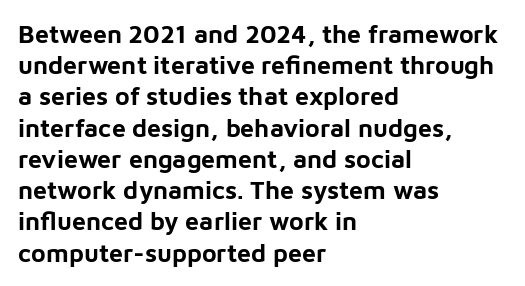
Caption: standard tracking, unaltered. Weight: bold. Line beginnings align vertically; line endings do not. The type sits square on the baseline with zero lean.
